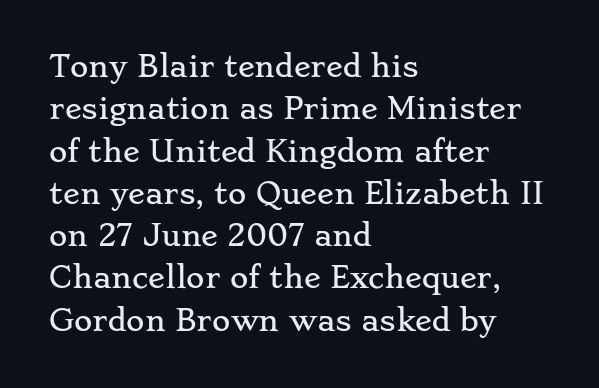
The image shows 28 px wide serif type, upright; set left-aligned, normal line spacing (1.51x), normal letter spacing, not underlined; low stroke contrast and a small x-height.
